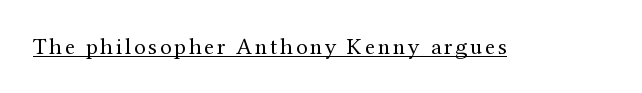
Upright lettering throughout. Honestly, the underline is the first thing you notice here. Vertical stems look standard width or narrower in stroke.
